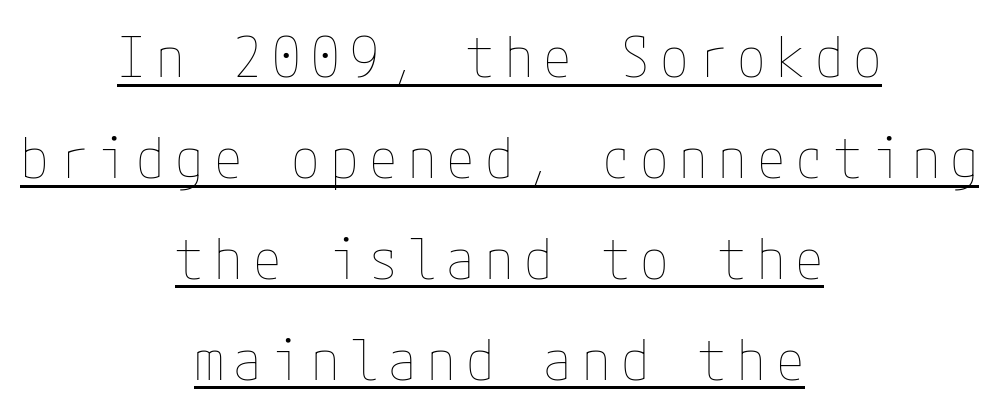
{"italic": "no", "bold": "no", "weight": "thin", "width": "condensed", "stroke_contrast": "low", "x_height": "medium", "underline": "yes", "align": "center", "line_spacing_ratio": 1.77, "glyph_px": 57}
